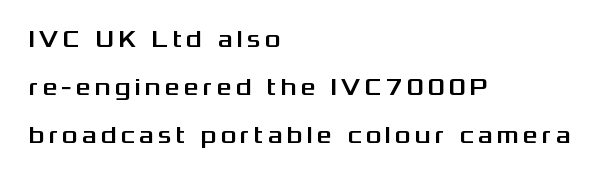
Q: Is the text italic (slanted)? A: No, it is upright.
Q: Is the text underlined? A: No.
Q: How is the paragraph aligned? A: Left-aligned.
Q: Is the spacing between lines tight, normal or loose? A: Loose.
